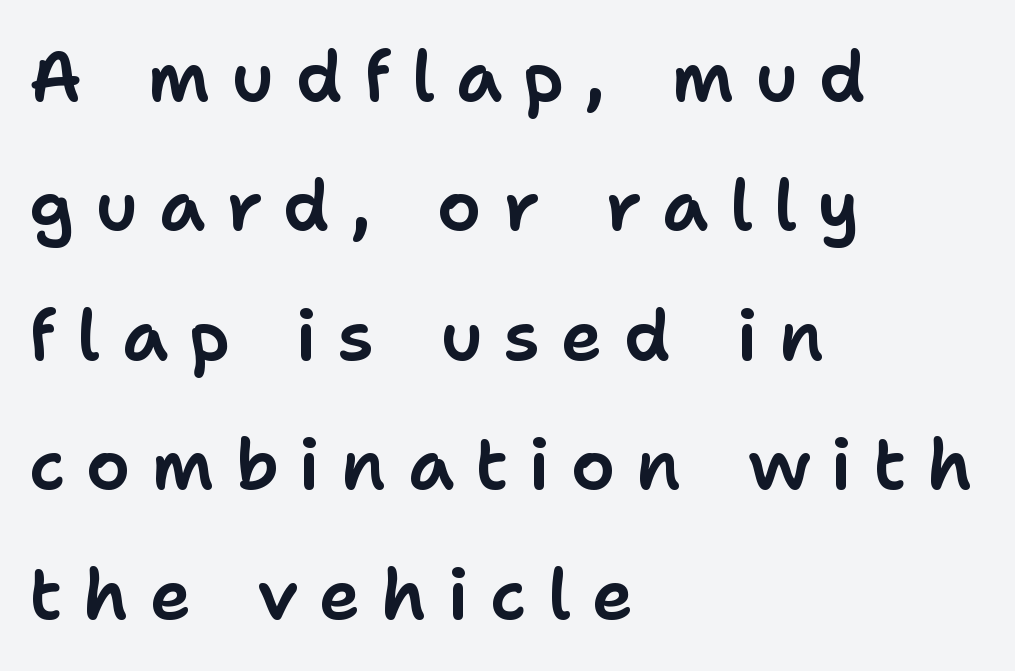
{"serif": "no", "italic": "no", "width": "normal", "stroke_contrast": "low", "x_height": "medium", "monospaced": "no", "underline": "no", "align": "left", "line_spacing_ratio": 1.85, "letter_spacing": "wide", "letter_spacing_em": 0.3, "glyph_px": 70}
